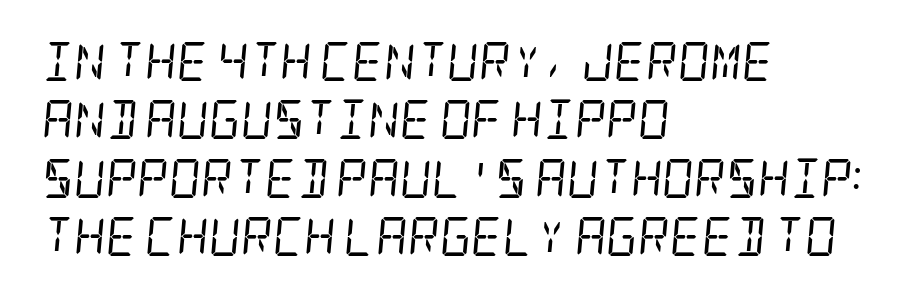
{"serif": "yes", "italic": "yes", "lean": "right", "slant_degrees": 5, "bold": "no", "weight": "regular", "width": "condensed", "stroke_contrast": "low", "x_height": "large", "underline": "no", "align": "left", "line_spacing": "normal", "line_spacing_ratio": 1.5, "letter_spacing": "normal", "letter_spacing_em": 0.0, "glyph_px": 39}
